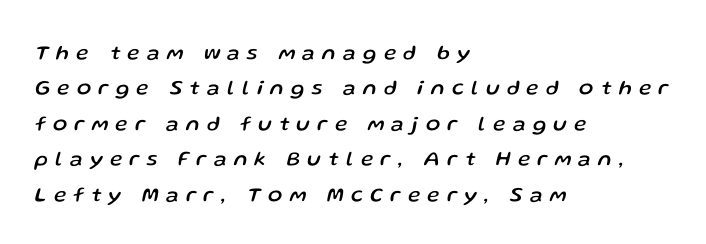
Q: Is the text italic (slanted)? A: Yes, it leans right by about 13 degrees.
Q: Is the text underlined? A: No.
Q: How is the paragraph aligned? A: Left-aligned.
Q: Is the spacing between letters normal or unusually wide? A: Unusually wide.
Q: Is the spacing between lines tight, normal or loose? A: Normal.
